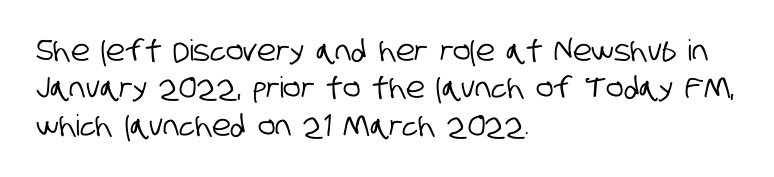
Q: Is the typeface a serif or a sans-serif typeface? A: Sans-serif.
Q: Is the text underlined? A: No.
Q: How is the paragraph aligned? A: Left-aligned.
Q: Is the spacing between letters normal or unusually wide? A: Normal.
Q: Is the spacing between lines tight, normal or loose? A: Normal.
Q: Width (condensed, normal, or wide)? A: Condensed.
Q: Stroke contrast? A: Low.
Q: x-height? A: Large.
Q: Monospaced? A: No.
